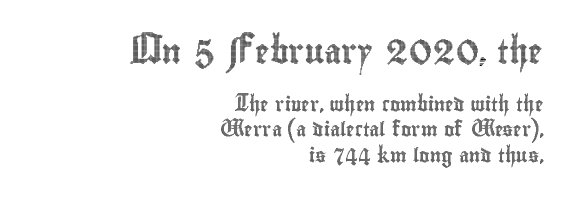
If you drew a line through each stem, it would be perfectly vertical. Leftover space on each line is placed entirely before the opening word. Size hierarchy here favors the leading block over the trailing one. Here the glyphs are tracked normally, forming tight word shapes. Only glyphs here, with clear space below each row.
